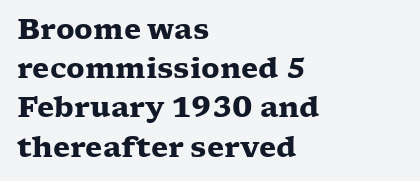
The image shows 28 px heavy, wide serif type, upright; set left-aligned, normal line spacing (1.4x), normal letter spacing, not underlined; low stroke contrast and a medium x-height.
